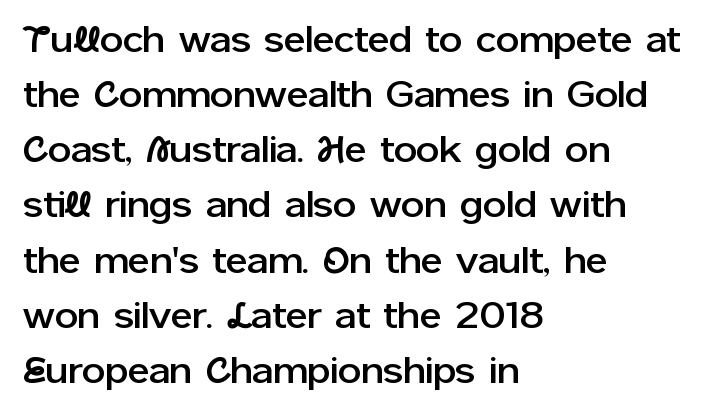
Q: Is the text italic (slanted)? A: No, it is upright.
Q: Is the typeface a serif or a sans-serif typeface? A: Sans-serif.
Q: Is the text underlined? A: No.
Q: How is the paragraph aligned? A: Left-aligned.
Q: Is the spacing between letters normal or unusually wide? A: Normal.
Q: Is the spacing between lines tight, normal or loose? A: Normal.
Q: Width (condensed, normal, or wide)? A: Normal.
Q: Stroke contrast? A: Low.
Q: x-height? A: Medium.
Q: Monospaced? A: No.
